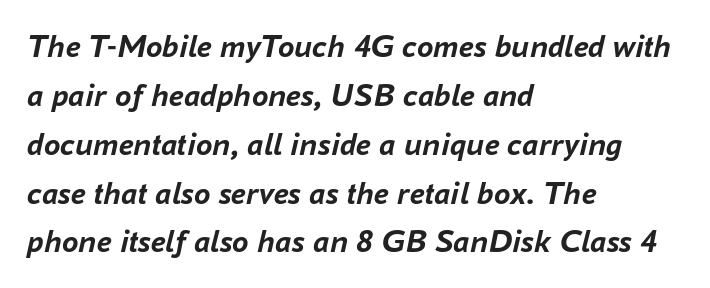
{"italic": "yes", "lean": "right", "slant_degrees": 16, "bold": "yes", "weight": "semibold", "width": "normal", "stroke_contrast": "low", "x_height": "medium", "monospaced": "no", "underline": "no", "align": "left", "line_spacing": "normal", "line_spacing_ratio": 1.48, "letter_spacing": "normal", "letter_spacing_em": 0.0, "glyph_px": 33}
